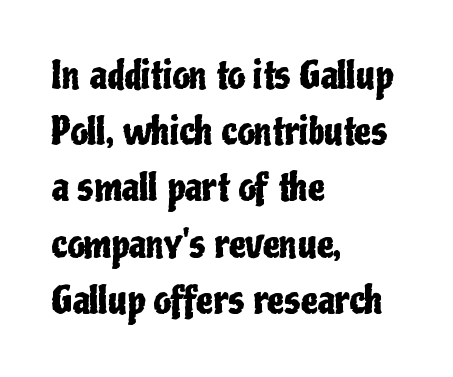
A normal amount of white space separates one row of letters from the next. Default kerning and tracking; the words read as compact shapes. Horizontal alignment here is leftward, the default for most running prose. A typesetter would call this proportional, since set widths differ per character. Examine the stroke ends and you'll find no serifs. This is roman type, the default non-slanted kind.
